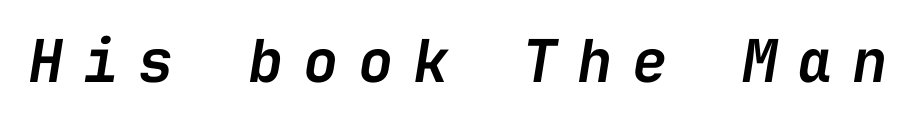
This rendering features lettering with no underline. The rendering uses a semibold face; strokes are thickened but not to full bold. The font's italic variant was chosen for this text. Students, note that the glyphs here are deliberately spaced far apart. Is this a fixed-width face? Yes — each glyph sits in an identical cell.
